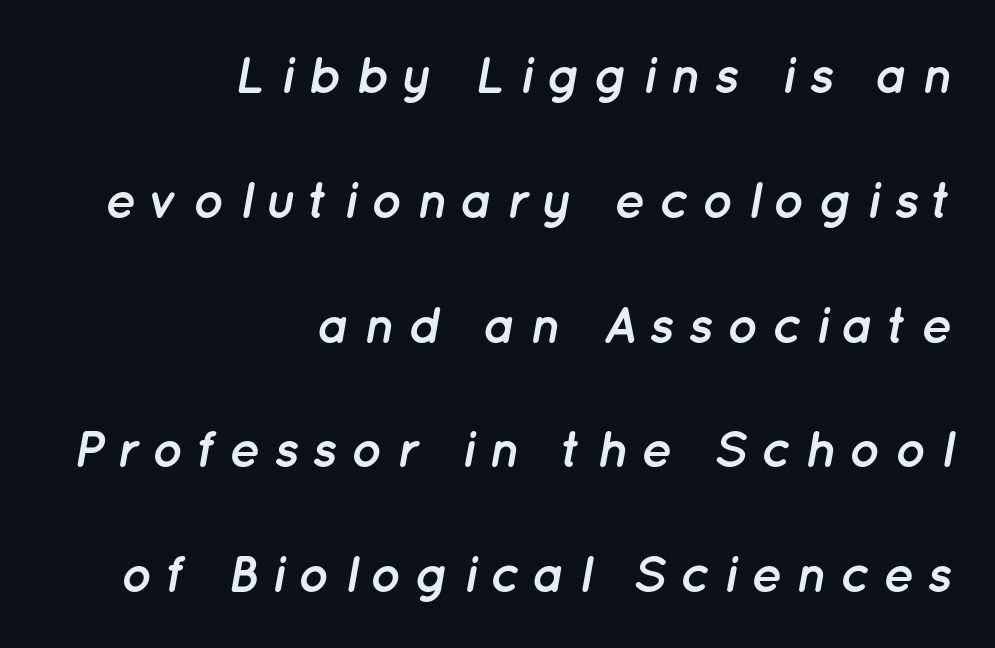
Q: Is the text bold? A: Yes.
Q: Is the text italic (slanted)? A: Yes, it leans right by about 12 degrees.
Q: Is the text underlined? A: No.
Q: How is the paragraph aligned? A: Right-aligned.
Q: Is the spacing between letters normal or unusually wide? A: Unusually wide.
Q: Is the spacing between lines tight, normal or loose? A: Loose.
Q: Width (condensed, normal, or wide)? A: Normal.
Q: Stroke contrast? A: Low.
Q: x-height? A: Medium.
Q: Monospaced? A: No.
